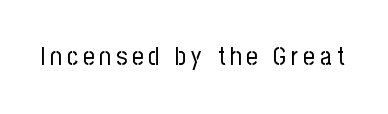
The image shows 25 px text type, upright; set unusually wide letter spacing (+0.2 em), not underlined.
